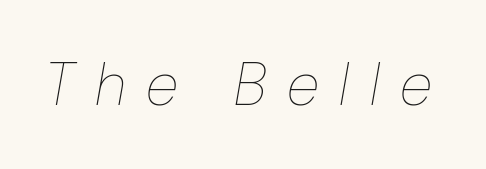
{"italic": "yes", "lean": "right", "slant_degrees": 10, "bold": "no", "weight": "thin", "width": "condensed", "stroke_contrast": "low", "x_height": "medium", "monospaced": "no", "underline": "no", "letter_spacing": "wide", "letter_spacing_em": 0.38, "glyph_px": 60}
